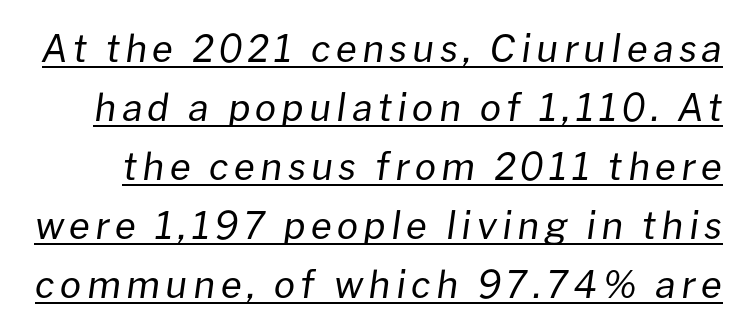
{"italic": "yes", "lean": "right", "slant_degrees": 8, "bold": "no", "weight": "regular", "width": "normal", "stroke_contrast": "low", "x_height": "medium", "monospaced": "no", "underline": "yes", "line_spacing": "normal", "line_spacing_ratio": 1.55, "glyph_px": 38}
